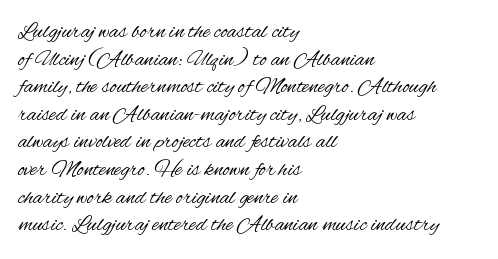
Q: Is the text bold? A: No.
Q: Is the text italic (slanted)? A: Yes.
Q: Is the text underlined? A: No.
Q: How is the paragraph aligned? A: Left-aligned.
Q: Is the spacing between letters normal or unusually wide? A: Normal.
